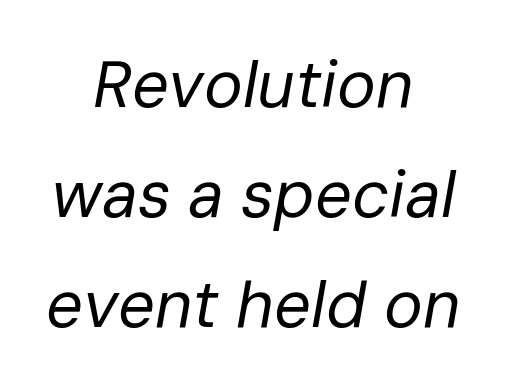
Q: Is the text bold? A: No.
Q: Is the text italic (slanted)? A: Yes, it leans right by about 10 degrees.
Q: Is the text underlined? A: No.
Q: How is the paragraph aligned? A: Centered.
Q: Is the spacing between letters normal or unusually wide? A: Normal.
Q: Is the spacing between lines tight, normal or loose? A: Normal.
Q: Width (condensed, normal, or wide)? A: Normal.
Q: Stroke contrast? A: Low.
Q: x-height? A: Medium.
Q: Monospaced? A: No.
